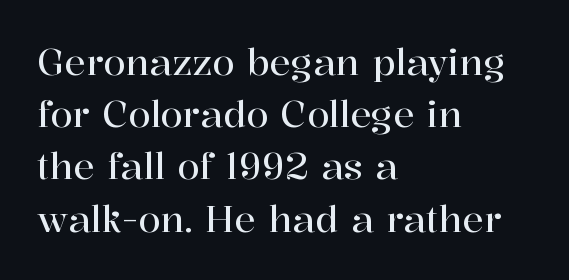
Q: Is the text italic (slanted)? A: No, it is upright.
Q: Is the typeface a serif or a sans-serif typeface? A: Serif.
Q: Is the text underlined? A: No.
Q: How is the paragraph aligned? A: Left-aligned.
Q: Is the spacing between letters normal or unusually wide? A: Normal.
Q: Is the spacing between lines tight, normal or loose? A: Normal.
Q: Width (condensed, normal, or wide)? A: Normal.
Q: Stroke contrast? A: High.
Q: x-height? A: Medium.
Q: Monospaced? A: No.
